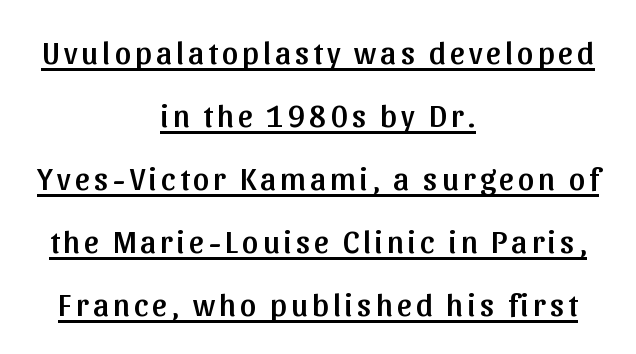
{"serif": "no", "italic": "no", "width": "normal", "stroke_contrast": "low", "x_height": "medium", "monospaced": "no", "underline": "yes", "align": "center", "line_spacing": "loose", "line_spacing_ratio": 1.97, "glyph_px": 32}
